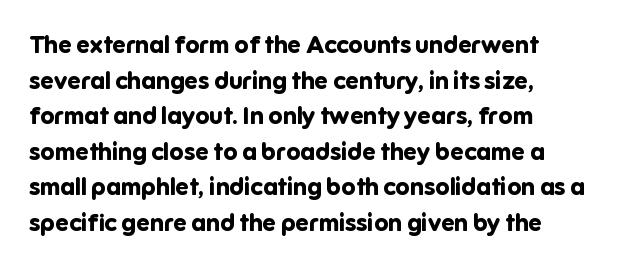
Q: Is the text bold? A: Yes.
Q: Is the text italic (slanted)? A: No, it is upright.
Q: Is the text underlined? A: No.
Q: How is the paragraph aligned? A: Left-aligned.
Q: Is the spacing between letters normal or unusually wide? A: Normal.
Q: Is the spacing between lines tight, normal or loose? A: Normal.
